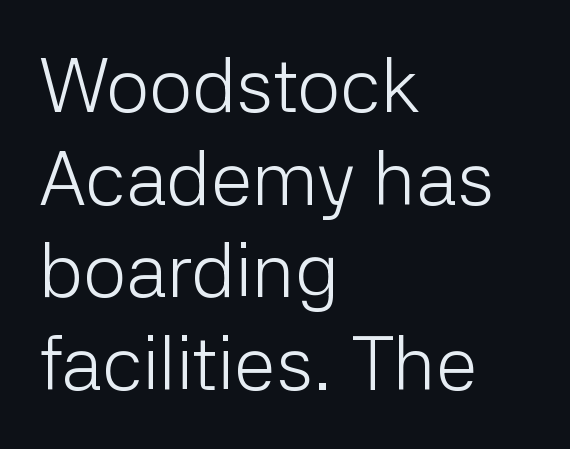
The image shows 76 px light sans-serif type, upright; set left-aligned, line spacing 1.22x, normal letter spacing, not underlined; low stroke contrast and a medium x-height.
